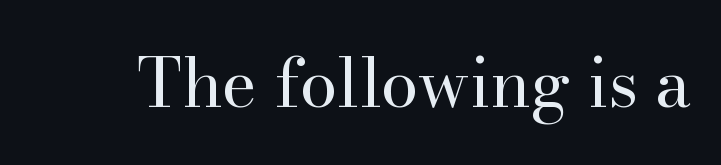
This sample uses plain, unmodified letter spacing. Has an underline been added? It has not. Designer's note — italics off, roman on. Examine the stroke ends and you'll spot serifs. The face used here is proportionally spaced, like ordinary book or web type. The font sits on the lighter half of the weight spectrum, regular included.
